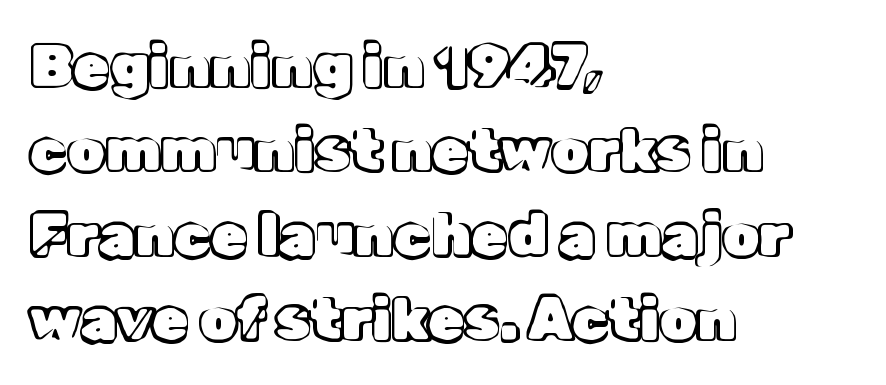
{"italic": "no", "width": "normal", "x_height": "medium", "monospaced": "no", "underline": "no", "align": "left", "line_spacing": "normal", "line_spacing_ratio": 1.43, "letter_spacing": "normal", "letter_spacing_em": 0.0, "glyph_px": 59}
